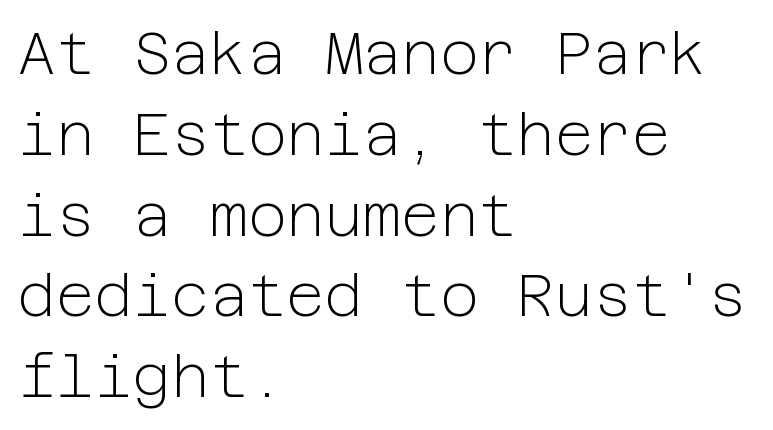
Q: Is the text bold? A: No.
Q: Is the text italic (slanted)? A: No, it is upright.
Q: Is the typeface a serif or a sans-serif typeface? A: Sans-serif.
Q: Is the text underlined? A: No.
Q: How is the paragraph aligned? A: Left-aligned.
Q: Is the spacing between letters normal or unusually wide? A: Normal.
Q: Is the spacing between lines tight, normal or loose? A: Normal.
Q: Width (condensed, normal, or wide)? A: Normal.
Q: Stroke contrast? A: Low.
Q: x-height? A: Medium.
